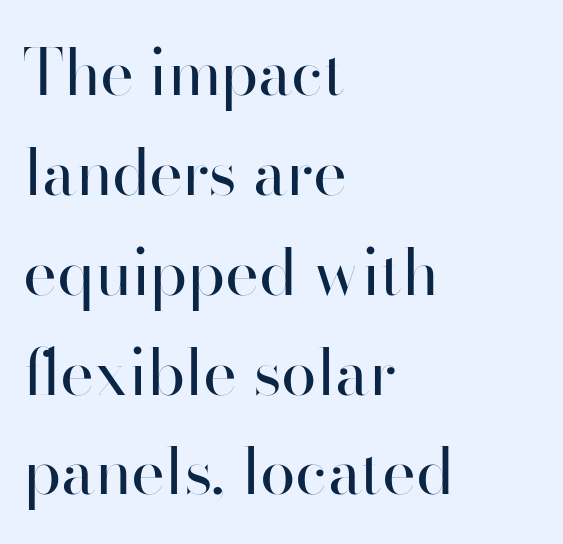
Q: Is the text bold? A: No.
Q: Is the text italic (slanted)? A: No, it is upright.
Q: Is the typeface a serif or a sans-serif typeface? A: Sans-serif.
Q: Is the text underlined? A: No.
Q: How is the paragraph aligned? A: Left-aligned.
Q: Is the spacing between letters normal or unusually wide? A: Normal.
Q: Is the spacing between lines tight, normal or loose? A: Normal.
Q: Width (condensed, normal, or wide)? A: Normal.
Q: Stroke contrast? A: High.
Q: x-height? A: Small.
Q: Monospaced? A: No.
